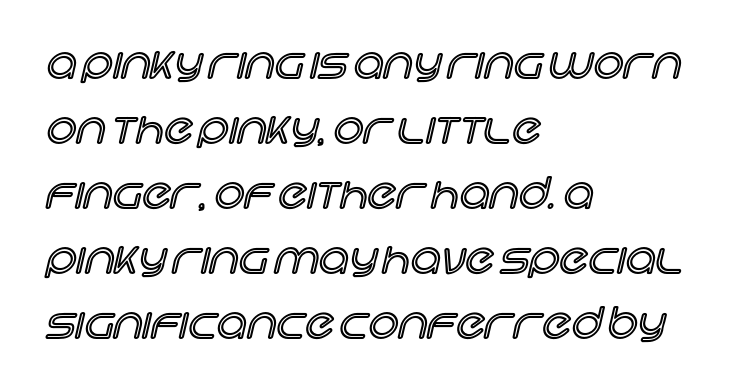
Q: Is the text italic (slanted)? A: Yes.
Q: Is the text underlined? A: No.
Q: How is the paragraph aligned? A: Left-aligned.
Q: Is the spacing between letters normal or unusually wide? A: Normal.
Q: Is the spacing between lines tight, normal or loose? A: Normal.
Q: Width (condensed, normal, or wide)? A: Normal.
Q: x-height? A: Large.
Q: Monospaced? A: No.
